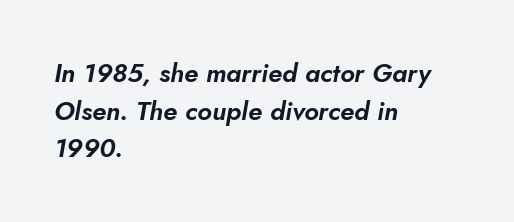
{"italic": "yes", "lean": "right", "slant_degrees": 5, "underline": "no", "align": "left", "line_spacing": "normal", "line_spacing_ratio": 1.45, "letter_spacing": "normal", "letter_spacing_em": 0.0, "glyph_px": 26}
